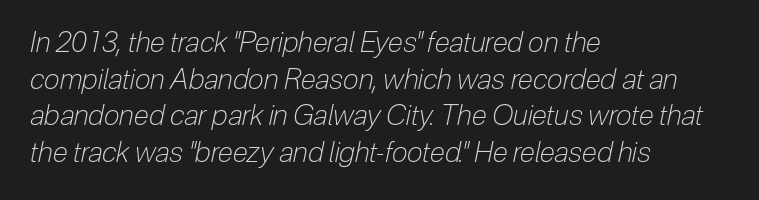
Q: Is the text bold? A: No.
Q: Is the text italic (slanted)? A: Yes, it leans right by about 12 degrees.
Q: Is the text underlined? A: No.
Q: How is the paragraph aligned? A: Left-aligned.
Q: Is the spacing between letters normal or unusually wide? A: Normal.
Q: Is the spacing between lines tight, normal or loose? A: Normal.
Q: Width (condensed, normal, or wide)? A: Condensed.
Q: Stroke contrast? A: Low.
Q: x-height? A: Medium.
Q: Monospaced? A: No.
